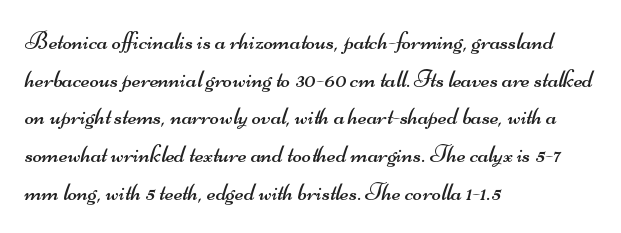
Caption: face not bold, strokes unweighted. Leftover space on each line is placed entirely after the last word. Nobody touched the tracking dial on this one. The leading is moderate, giving the passage an even texture.
